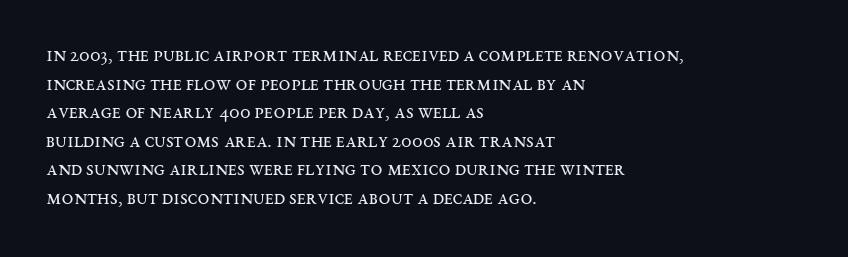
{"italic": "no", "bold": "no", "underline": "no", "align": "left", "line_spacing": "normal", "line_spacing_ratio": 1.36, "letter_spacing": "normal", "letter_spacing_em": 0.0, "glyph_px": 21}
